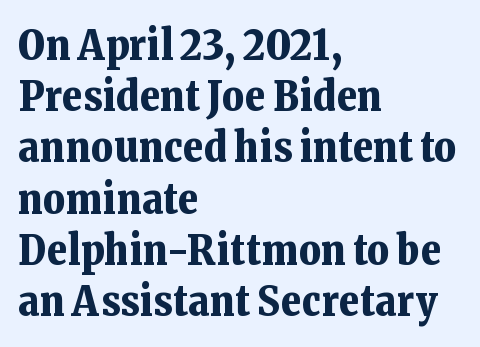
Every stem runs plumb, perpendicular to the baseline. Each glyph is drawn with heavy, bold strokes. Yep, those are serifs on the letters. Spacing verdict: proportional, widths tailored to each character. The rag falls on the right side of this text block.
